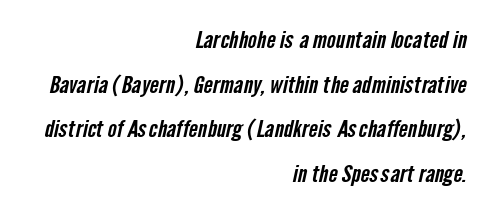
Just letters on the line, the space beneath them empty. There is no visible air inserted between adjacent glyphs. If you drew a ruler down the right edge, every line would touch it.
